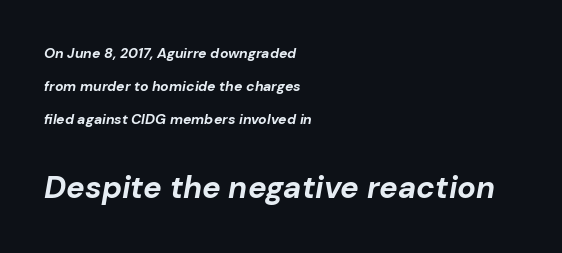
{"italic": "yes", "lean": "right", "slant_degrees": 10, "bold": "yes", "weight": "bold", "width": "normal", "stroke_contrast": "low", "x_height": "medium", "monospaced": "no", "underline": "no", "align": "left", "line_spacing": "loose", "line_spacing_ratio": 2.35, "letter_spacing": "normal", "letter_spacing_em": 0.0, "larger_block": "second", "size_ratio": 2.21, "glyph_px": 31}
